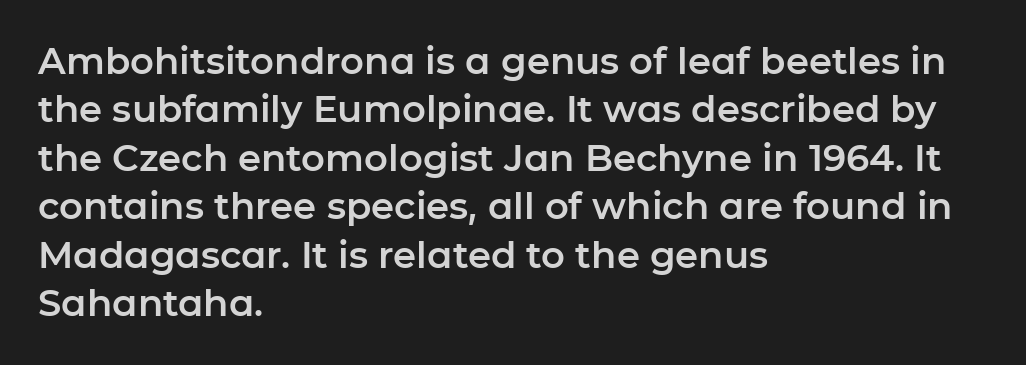
{"serif": "no", "italic": "no", "width": "normal", "stroke_contrast": "low", "x_height": "medium", "monospaced": "no", "underline": "no", "align": "left", "line_spacing": "normal", "line_spacing_ratio": 1.31, "letter_spacing": "normal", "letter_spacing_em": 0.0, "glyph_px": 37}
